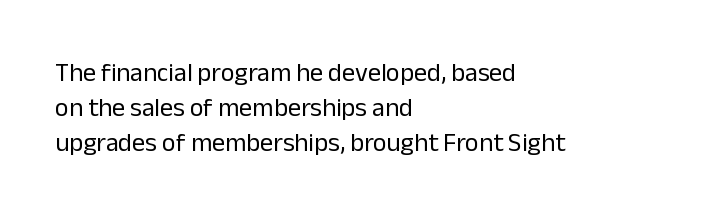
{"italic": "no", "bold": "no", "underline": "no", "align": "left", "line_spacing": "normal", "line_spacing_ratio": 1.34, "letter_spacing": "normal", "letter_spacing_em": 0.0, "glyph_px": 26}
